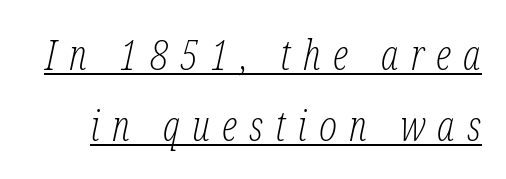
The face used here has a pronounced slope to its letters. Do the characters align in a grid? No, the font is proportional. This is not heavy type; no bold has been used. The tracking reads as deliberately expanded to a designer's eye. What decoration does the sample have? An underline. A serif font was chosen for this passage.
